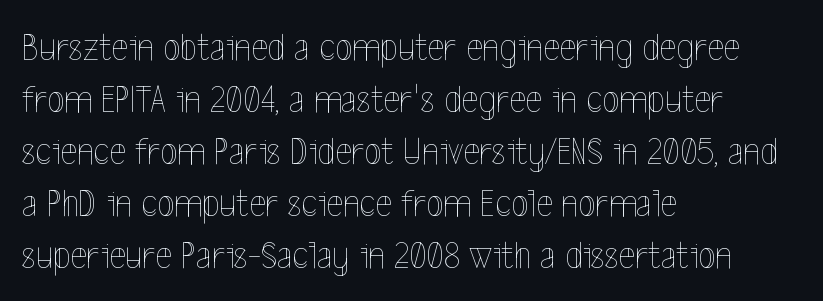
{"italic": "no", "bold": "no", "weight": "thin", "width": "condensed", "x_height": "medium", "monospaced": "no", "underline": "no", "align": "left", "line_spacing": "normal", "line_spacing_ratio": 1.3, "letter_spacing": "normal", "letter_spacing_em": 0.0, "glyph_px": 40}
